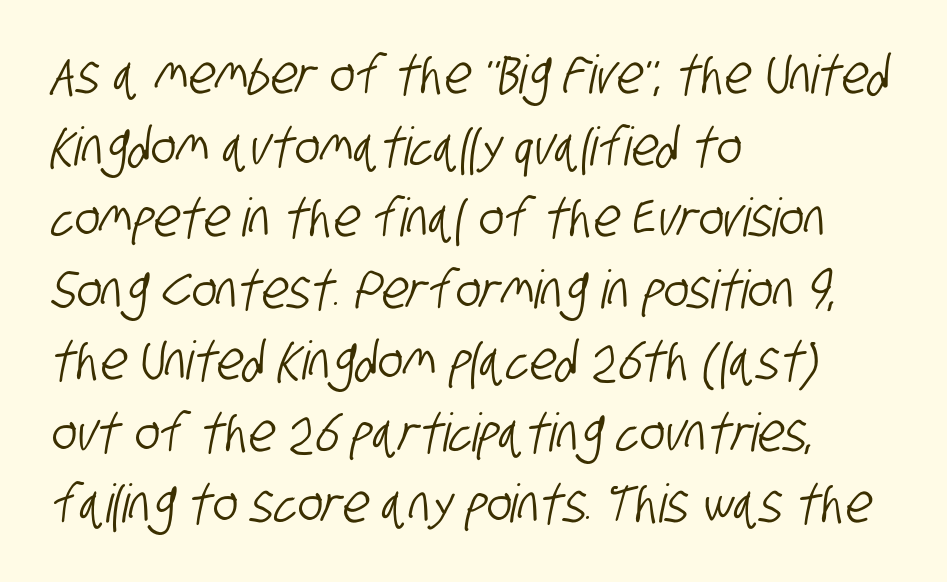
The image shows 53 px condensed sans-serif type; set left-aligned, normal line spacing (1.35x), normal letter spacing, not underlined; low stroke contrast and a large x-height.
